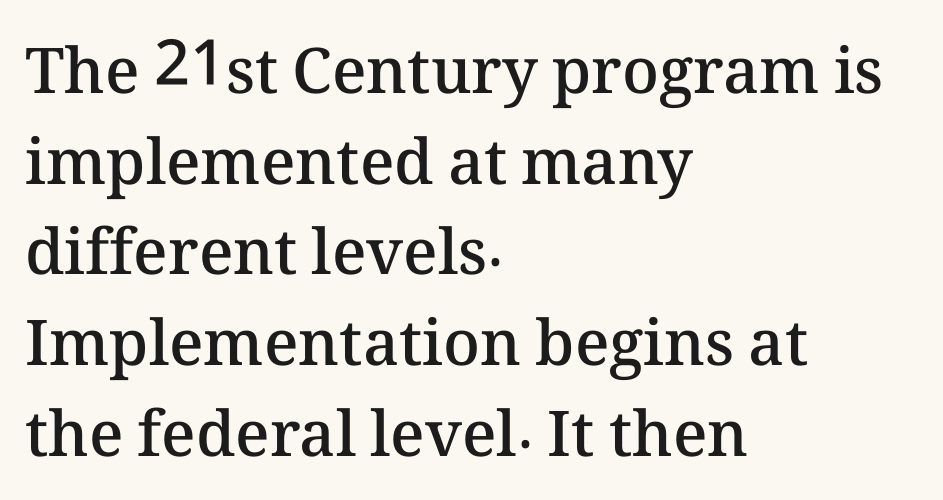
The image shows 63 px semibold type, upright; set left-aligned, normal line spacing (1.44x), normal letter spacing, not underlined; medium stroke contrast and a medium x-height.
